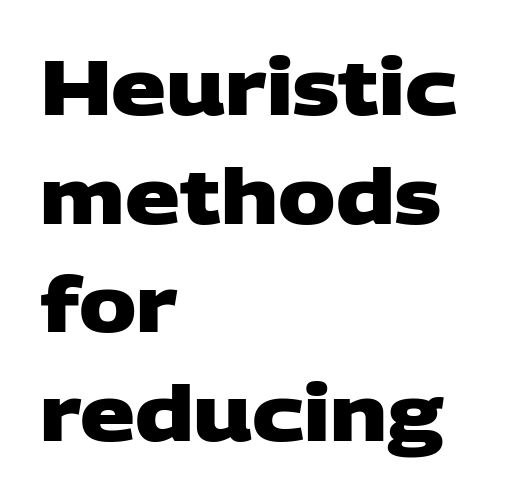
{"serif": "no", "bold": "yes", "weight": "heavy", "width": "wide", "stroke_contrast": "low", "x_height": "large", "monospaced": "no", "underline": "no", "align": "left", "line_spacing": "normal", "line_spacing_ratio": 1.41, "letter_spacing": "normal", "letter_spacing_em": 0.0, "glyph_px": 77}
